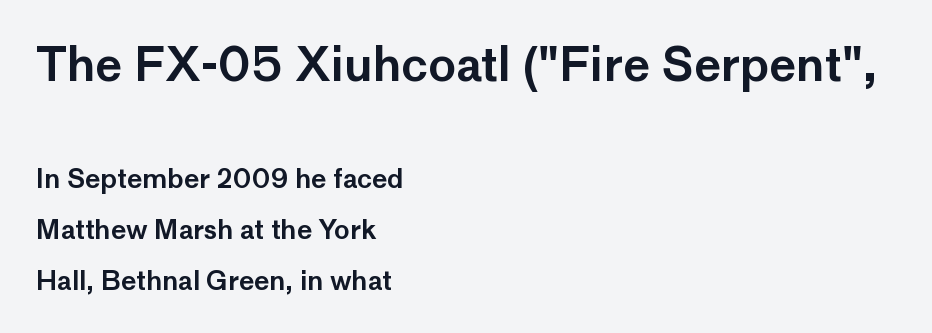
These lines are rendered in a variable-pitch font. One glance says open: line gaps are wider than usual. One-word summary of the alignment: left. This is sans-serif lettering, the kind often seen on screens and signage. The passage shown is not underscored anywhere.
